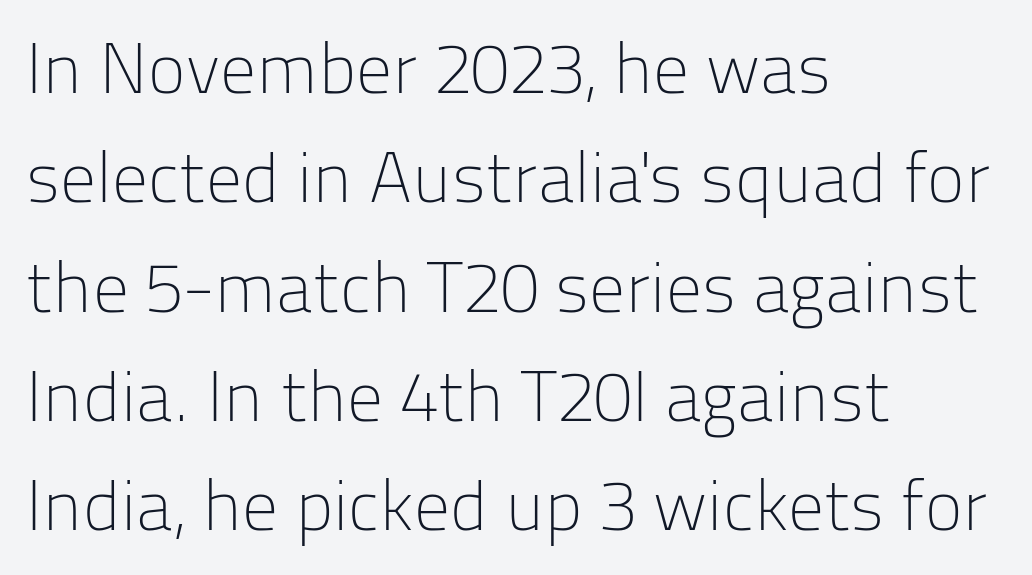
The image shows 71 px light sans-serif type, upright; set left-aligned, normal line spacing (1.54x), normal letter spacing, not underlined; low stroke contrast and a medium x-height.
